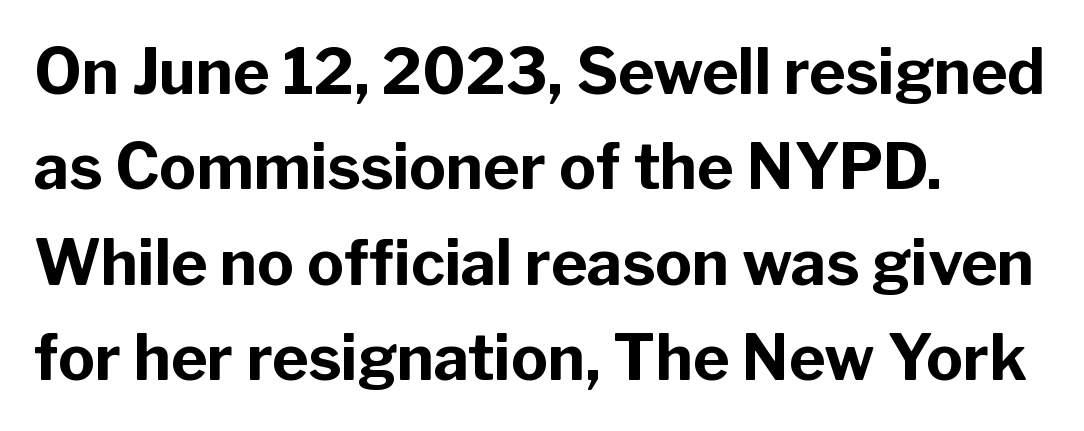
Q: Is the text bold? A: Yes.
Q: Is the text italic (slanted)? A: No, it is upright.
Q: Is the typeface a serif or a sans-serif typeface? A: Sans-serif.
Q: Is the text underlined? A: No.
Q: How is the paragraph aligned? A: Left-aligned.
Q: Is the spacing between letters normal or unusually wide? A: Normal.
Q: Is the spacing between lines tight, normal or loose? A: Normal.
Q: Width (condensed, normal, or wide)? A: Normal.
Q: Stroke contrast? A: Low.
Q: x-height? A: Medium.
Q: Monospaced? A: No.
